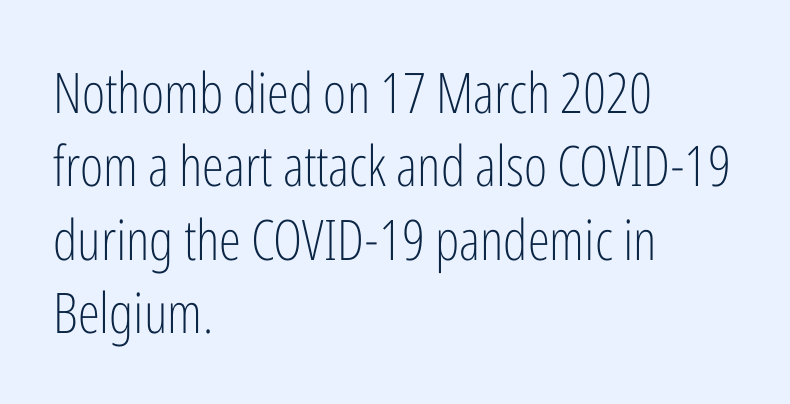
Q: Is the text bold? A: No.
Q: Is the text italic (slanted)? A: No, it is upright.
Q: Is the typeface a serif or a sans-serif typeface? A: Sans-serif.
Q: Is the text underlined? A: No.
Q: How is the paragraph aligned? A: Left-aligned.
Q: Is the spacing between letters normal or unusually wide? A: Normal.
Q: Is the spacing between lines tight, normal or loose? A: Normal.
Q: Width (condensed, normal, or wide)? A: Condensed.
Q: Stroke contrast? A: Low.
Q: x-height? A: Medium.
Q: Monospaced? A: No.
